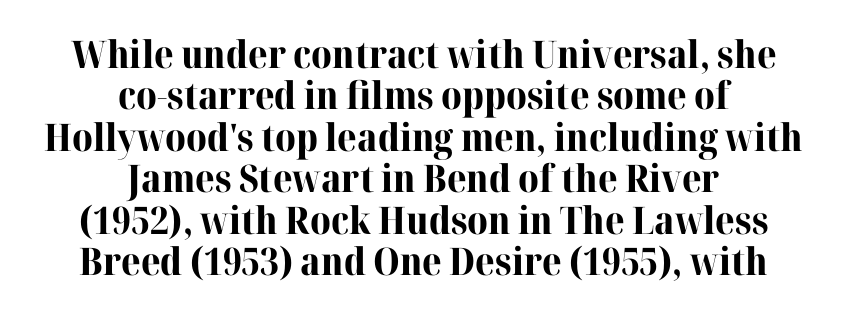
The image shows 38 px bold serif type, upright; set centered, tight line spacing (1.09x), normal letter spacing, not underlined; high stroke contrast and a medium x-height.
